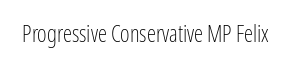
Q: Is the text bold? A: No.
Q: Is the text italic (slanted)? A: No, it is upright.
Q: Is the text underlined? A: No.
Q: Is the spacing between letters normal or unusually wide? A: Normal.
